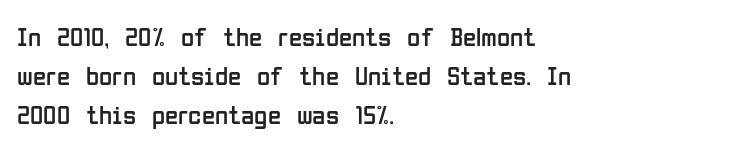
The image shows 27 px text type, upright; set left-aligned, normal line spacing (1.44x), normal letter spacing, not underlined.
